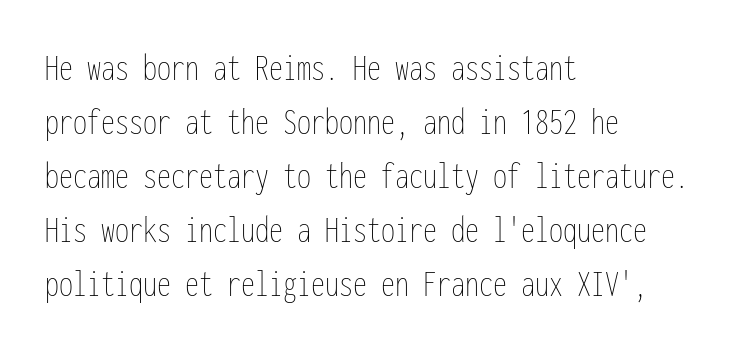
Summary of vertical rhythm: regular, with standard interline spacing. Leftover space on each line is placed entirely after the last word. Unmarked baselines from the first word to the last. The letters sit at their default tracking, neither squeezed nor spread. This sample has the even, mechanical cadence of fixed-width lettering.
